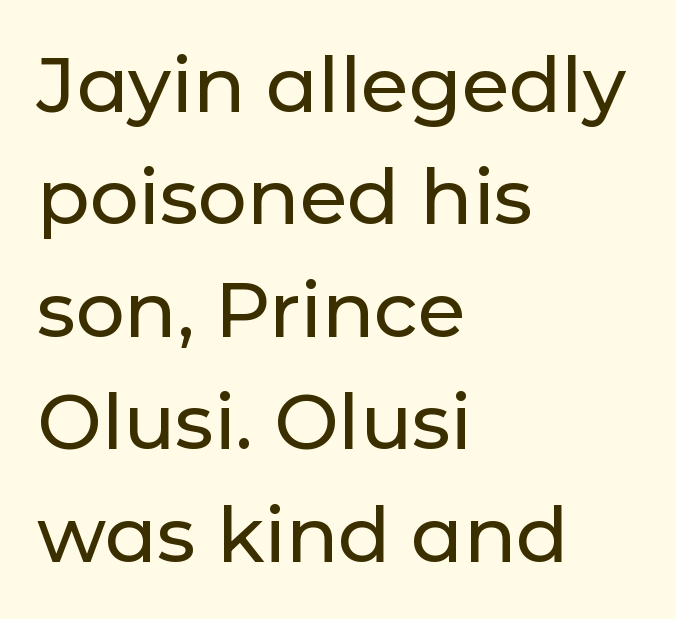
Q: Is the text italic (slanted)? A: No, it is upright.
Q: Is the typeface a serif or a sans-serif typeface? A: Sans-serif.
Q: Is the text underlined? A: No.
Q: How is the paragraph aligned? A: Left-aligned.
Q: Is the spacing between letters normal or unusually wide? A: Normal.
Q: Is the spacing between lines tight, normal or loose? A: Normal.
Q: Width (condensed, normal, or wide)? A: Normal.
Q: Stroke contrast? A: Low.
Q: x-height? A: Medium.
Q: Monospaced? A: No.
